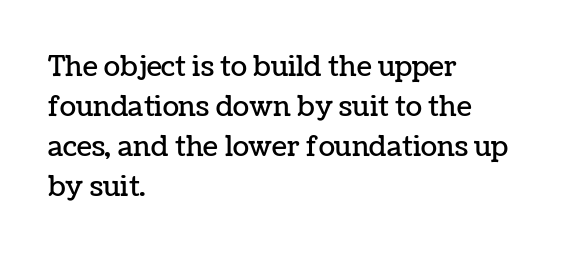
{"italic": "no", "underline": "no", "align": "left", "line_spacing": "normal", "line_spacing_ratio": 1.48, "letter_spacing": "normal", "letter_spacing_em": 0.0, "glyph_px": 27}
